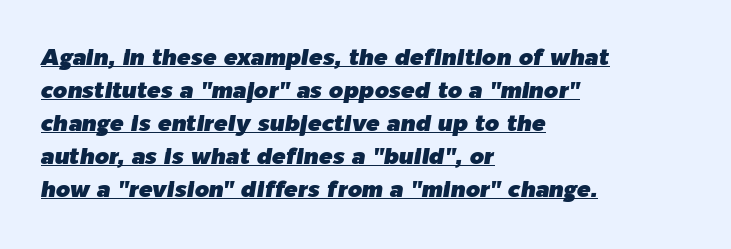
Nothing unusual about the tracking: characters are spaced as the font intends. The words here are underlined. The typesetter chose a ragged-right arrangement here. Yep, that's italic — everything's leaning. The leading is moderate, giving the passage an even texture.
